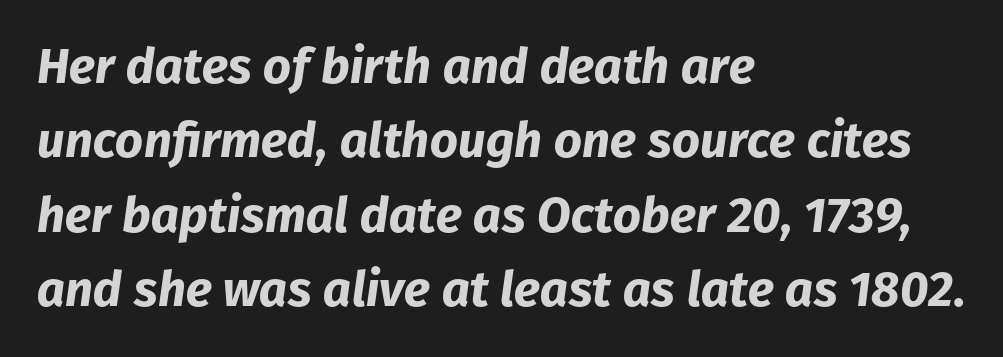
Is the type bold? Yes — the strokes are clearly thick and heavy. The letters sit at their default tracking, neither squeezed nor spread. The baseline area is clear. In terms of leading, this rendering sits right in the middle. Varying glyph widths throughout — classic text-font behaviour.
